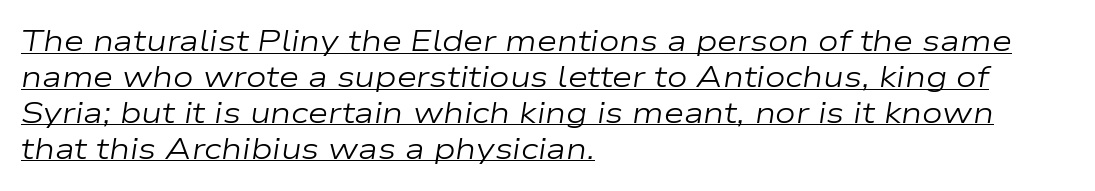
Q: Is the text bold? A: No.
Q: Is the text italic (slanted)? A: Yes, it leans right by about 9 degrees.
Q: Is the text underlined? A: Yes.
Q: How is the paragraph aligned? A: Left-aligned.
Q: Is the spacing between letters normal or unusually wide? A: Normal.
Q: Width (condensed, normal, or wide)? A: Wide.
Q: Stroke contrast? A: Low.
Q: x-height? A: Medium.
Q: Monospaced? A: No.
